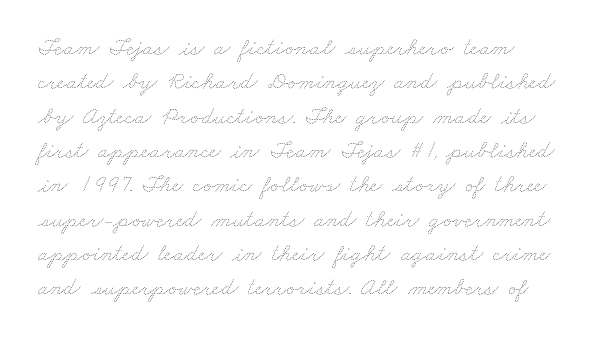
In terms of letterspacing, this is plain default setting. A normal amount of white space separates one row of letters from the next. The gap between lines stays unmarked. Stroke mass is kept to a normal reading level or below.
